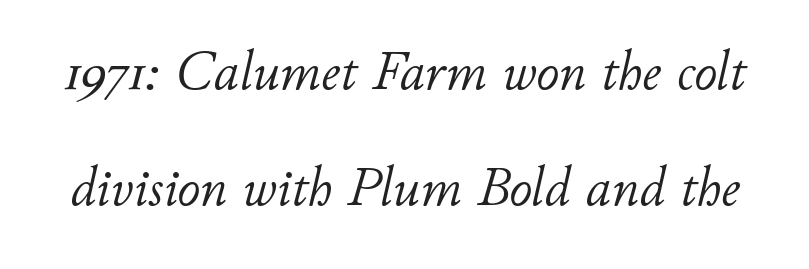
Q: Is the text bold? A: No.
Q: Is the text italic (slanted)? A: Yes, it leans right by about 11 degrees.
Q: Is the text underlined? A: No.
Q: Is the spacing between letters normal or unusually wide? A: Normal.
Q: Is the spacing between lines tight, normal or loose? A: Loose.
Q: Width (condensed, normal, or wide)? A: Normal.
Q: Stroke contrast? A: Low.
Q: x-height? A: Small.
Q: Monospaced? A: No.
